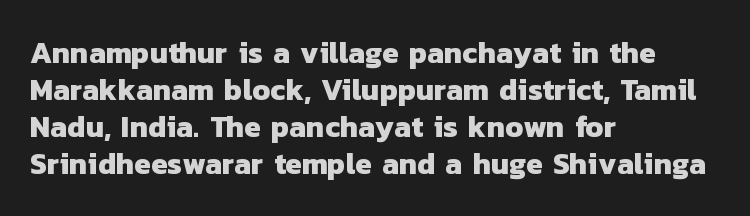
The image shows 30 px heavy sans-serif type; set left-aligned, line spacing 1.23x, normal letter spacing, not underlined; low stroke contrast and a medium x-height.
